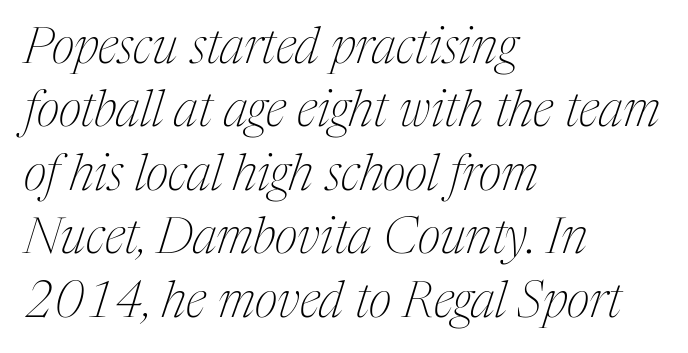
{"serif": "yes", "italic": "yes", "lean": "right", "slant_degrees": 17, "bold": "no", "weight": "thin", "width": "condensed", "stroke_contrast": "medium", "x_height": "medium", "monospaced": "no", "underline": "no", "align": "left", "line_spacing": "normal", "line_spacing_ratio": 1.27, "letter_spacing": "normal", "letter_spacing_em": 0.0, "glyph_px": 50}
